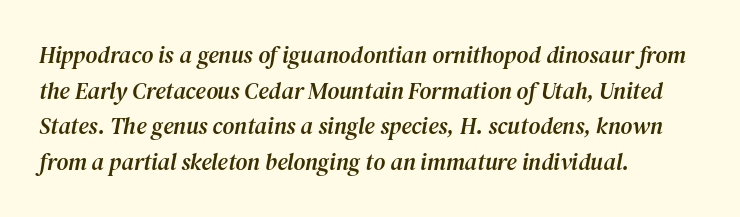
The paragraph has a hard left edge and a soft right edge. A normal amount of white space separates one row of letters from the next. The passage shown is not underscored anywhere. Caption: standard tracking, unaltered. The whole block is typeset with a tilt.
